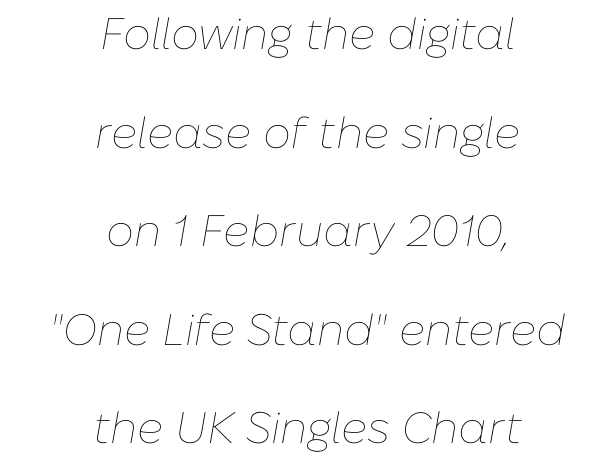
The image shows 44 px thin type, italic (leaning right); set centered, loose line spacing (2.24x), normal letter spacing, not underlined; low stroke contrast and a medium x-height.
